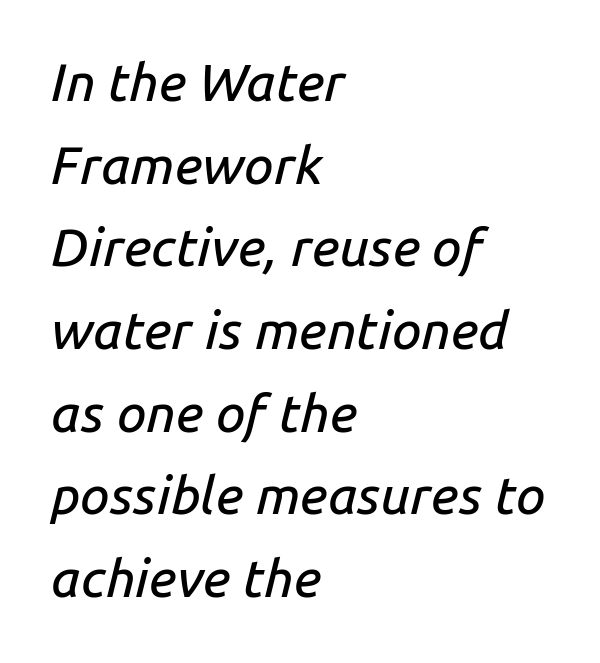
Q: Is the text italic (slanted)? A: Yes, it leans right by about 14 degrees.
Q: Is the text underlined? A: No.
Q: How is the paragraph aligned? A: Left-aligned.
Q: Is the spacing between letters normal or unusually wide? A: Normal.
Q: Is the spacing between lines tight, normal or loose? A: Normal.
Q: Width (condensed, normal, or wide)? A: Normal.
Q: Stroke contrast? A: Low.
Q: x-height? A: Medium.
Q: Monospaced? A: No.
